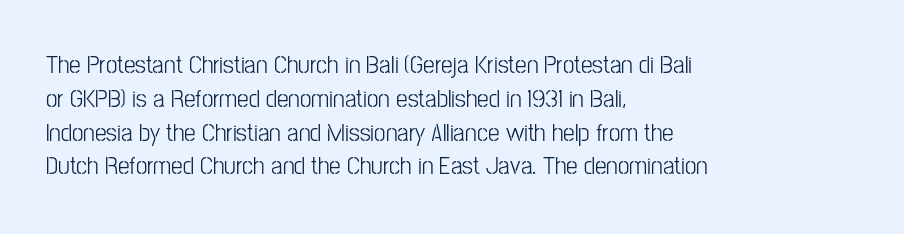
{"italic": "no", "bold": "no", "underline": "no", "align": "left", "line_spacing": "normal", "line_spacing_ratio": 1.3, "letter_spacing": "normal", "letter_spacing_em": 0.0, "glyph_px": 26}
